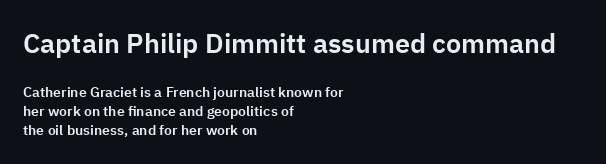
{"italic": "no", "underline": "no", "align": "left", "line_spacing": "normal", "line_spacing_ratio": 1.35, "letter_spacing": "normal", "letter_spacing_em": 0.0, "larger_block": "first", "size_ratio": 1.93, "glyph_px": 27}
